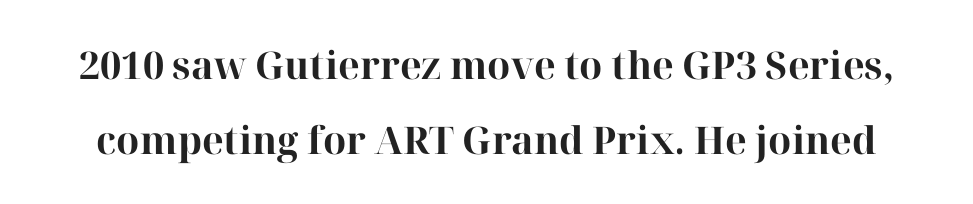
A typesetter would label this face a serif. Nobody drew a line under any word here. Characters follow at the spacing the type designer built in. Emphasis by weight is at full strength: bold. Posture: upright roman.
